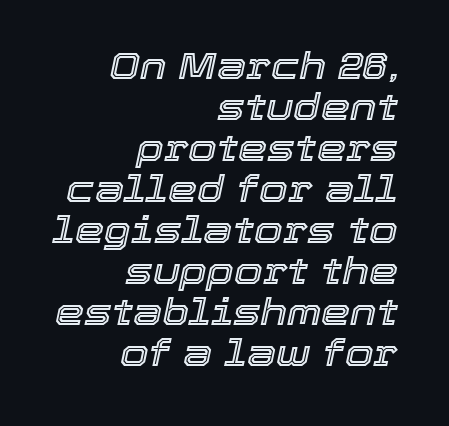
The image shows 37 px text type, italic (leaning right); set right-aligned, tight line spacing (1.11x), normal letter spacing, not underlined; a medium x-height.
